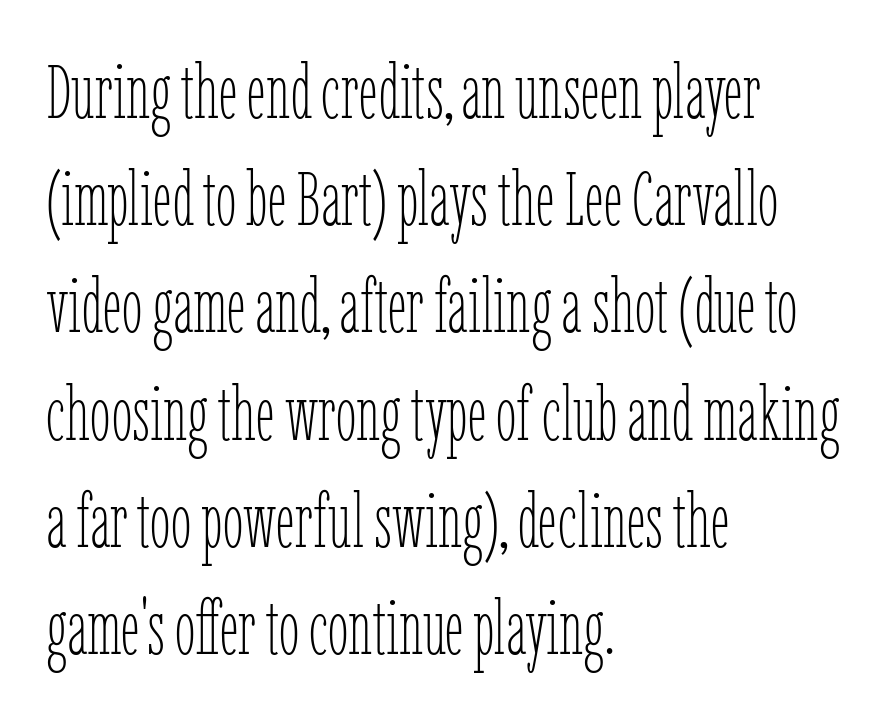
How would I describe the line gaps? Plain and ordinary. Visually the block forms a straight wall on the left and a jagged coastline on the right. Between one letter and the next there's only the usual sliver of space. Italic? Not at all — the glyphs are vertical.
